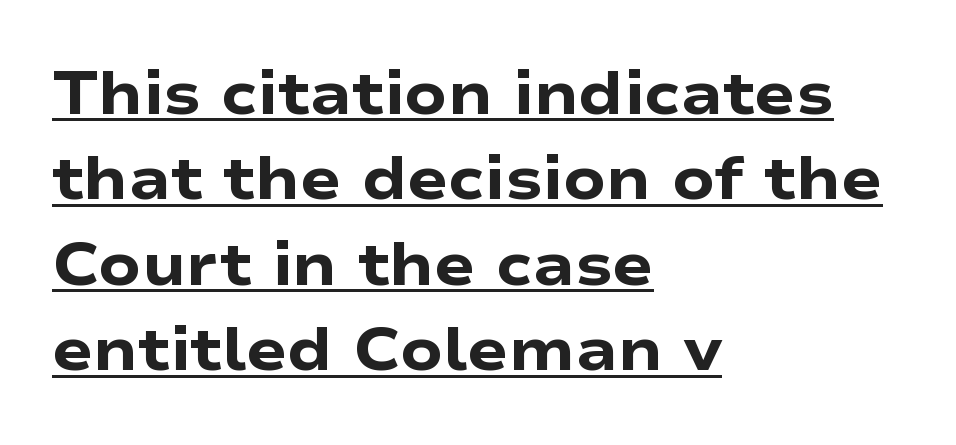
{"serif": "no", "italic": "no", "bold": "yes", "weight": "heavy", "width": "wide", "stroke_contrast": "low", "x_height": "medium", "monospaced": "no", "underline": "yes", "align": "left", "line_spacing": "normal", "line_spacing_ratio": 1.4, "letter_spacing": "normal", "letter_spacing_em": 0.0, "glyph_px": 61}
